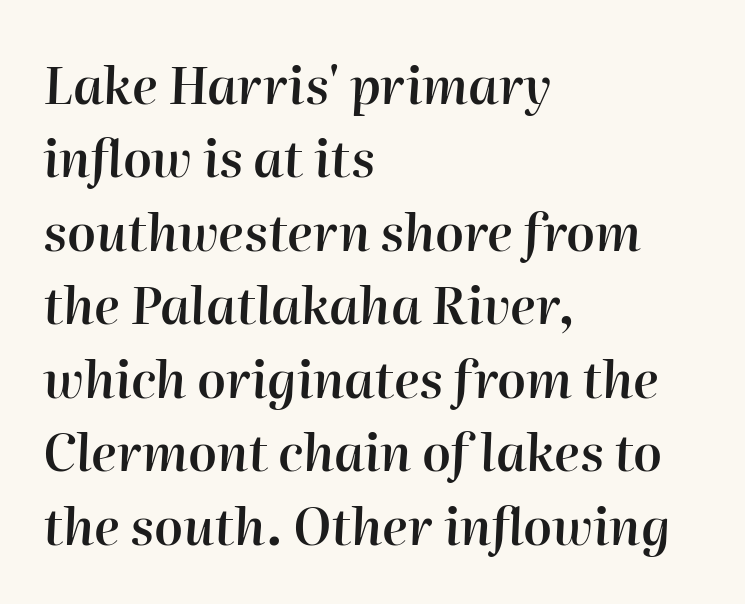
The image shows 51 px semibold type, italic (leaning right); set left-aligned, normal line spacing (1.44x), normal letter spacing, not underlined; high stroke contrast and a medium x-height.
